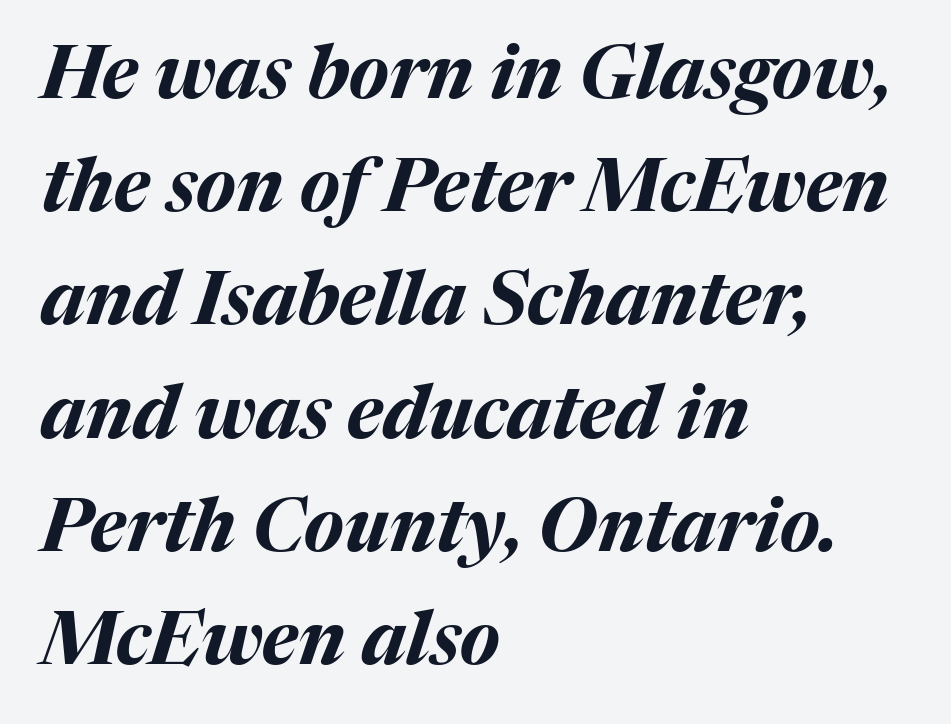
The image shows 74 px bold type, italic (leaning right); set left-aligned, normal line spacing (1.53x), normal letter spacing, not underlined; medium stroke contrast and a medium x-height.
